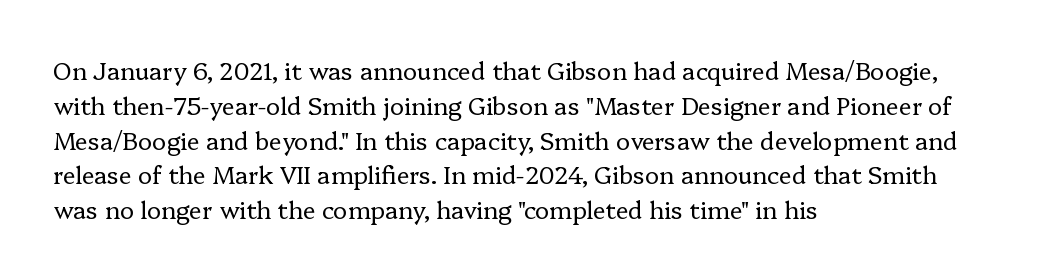
Q: Is the text bold? A: No.
Q: Is the text italic (slanted)? A: No, it is upright.
Q: Is the text underlined? A: No.
Q: How is the paragraph aligned? A: Left-aligned.
Q: Is the spacing between letters normal or unusually wide? A: Normal.
Q: Is the spacing between lines tight, normal or loose? A: Normal.
